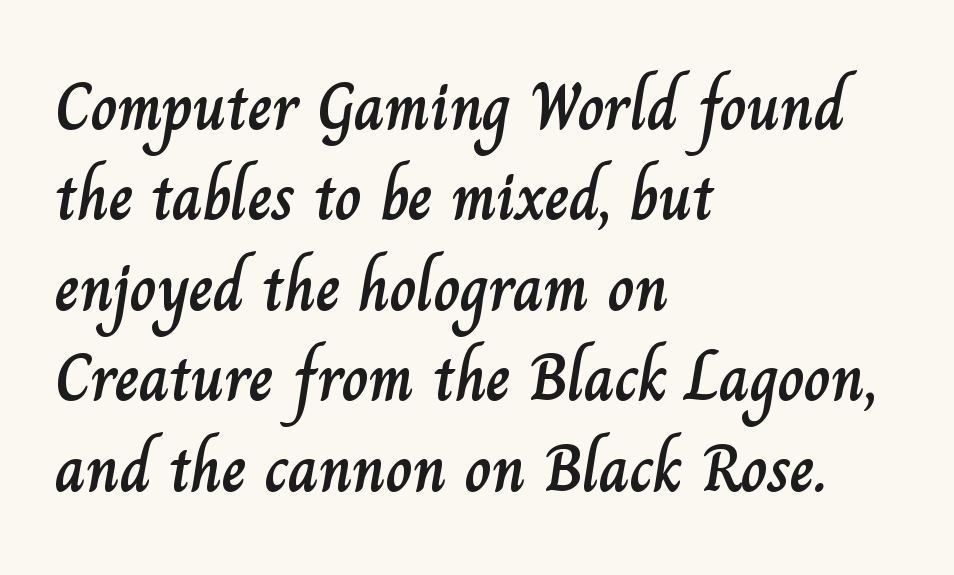
You could call the tracking neutral — neither tight nor loose. A classic flush-left, rag-right setting is used for this passage. The zone under the glyphs is completely vacant. Spacing verdict: proportional, widths tailored to each character. The block of text has a typical density, with ordinary space between rows.
